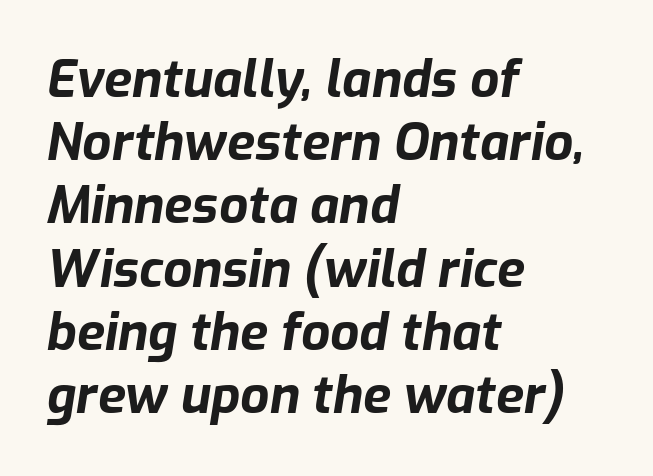
The lettering tilts uniformly, giving the passage an italic look. The rag falls on the right side of this text block. Underlining? Definitely not there. The face used here has the dense, thick strokes of a bold. Character widths vary here, with narrow letters taking less room than wide ones. Short note: letters normally spaced.
